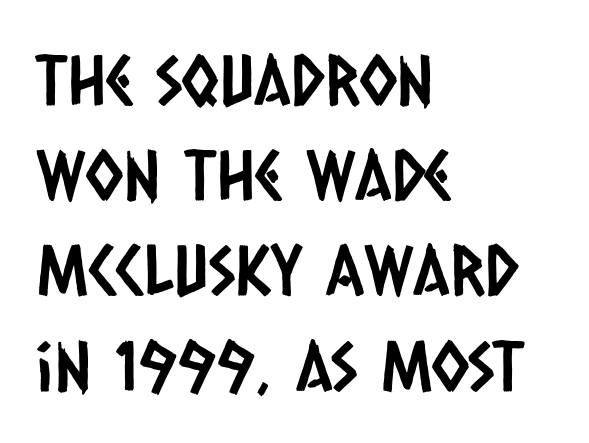
{"serif": "no", "width": "condensed", "stroke_contrast": "low", "x_height": "large", "monospaced": "no", "underline": "no", "align": "left", "line_spacing": "normal", "line_spacing_ratio": 1.38, "letter_spacing": "normal", "letter_spacing_em": 0.0, "glyph_px": 69}
